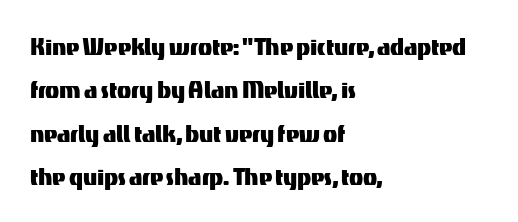
{"serif": "no", "italic": "no", "width": "normal", "stroke_contrast": "medium", "x_height": "medium", "monospaced": "no", "underline": "no", "align": "left", "line_spacing": "normal", "line_spacing_ratio": 1.5, "letter_spacing": "normal", "letter_spacing_em": 0.0, "glyph_px": 29}
